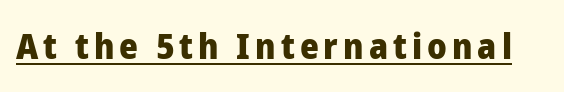
{"serif": "no", "italic": "no", "bold": "yes", "weight": "heavy", "width": "normal", "stroke_contrast": "low", "x_height": "medium", "monospaced": "no", "underline": "yes", "glyph_px": 36}
